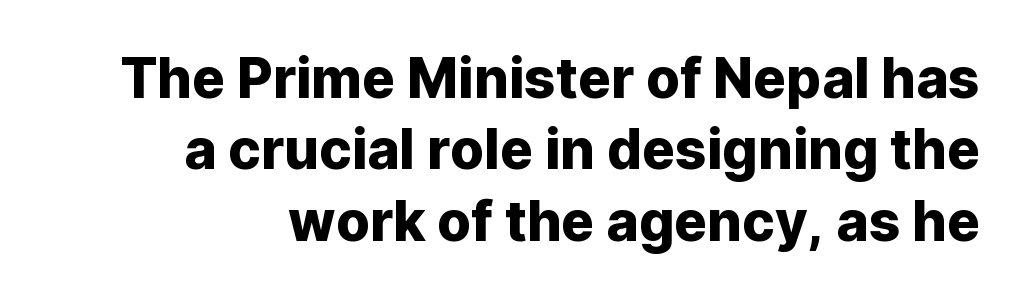
Q: Is the text italic (slanted)? A: No, it is upright.
Q: Is the typeface a serif or a sans-serif typeface? A: Sans-serif.
Q: Is the text underlined? A: No.
Q: Is the spacing between letters normal or unusually wide? A: Normal.
Q: Is the spacing between lines tight, normal or loose? A: Normal.
Q: Width (condensed, normal, or wide)? A: Normal.
Q: Stroke contrast? A: Low.
Q: x-height? A: Medium.
Q: Monospaced? A: No.
